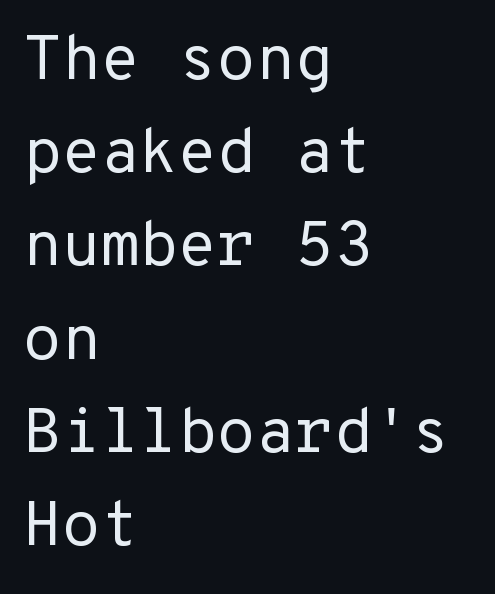
Font category for this specimen: sans-serif. The passage shown is not underscored anywhere. Normally led — the rows are evenly, conventionally spaced. Stems here are at most as thick as an everyday book face. This sample uses an upright cut, with every glyph sitting square on the baseline. A classic flush-left, rag-right setting is used for this passage.
